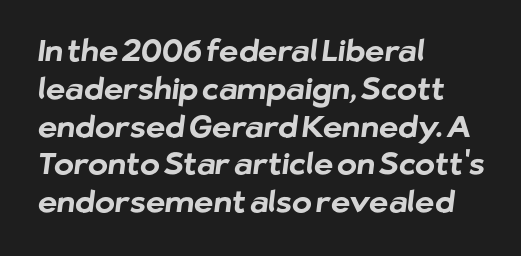
Q: Is the text bold? A: Yes.
Q: Is the typeface a serif or a sans-serif typeface? A: Sans-serif.
Q: Is the text underlined? A: No.
Q: How is the paragraph aligned? A: Left-aligned.
Q: Is the spacing between letters normal or unusually wide? A: Normal.
Q: Is the spacing between lines tight, normal or loose? A: Normal.
Q: Width (condensed, normal, or wide)? A: Normal.
Q: Stroke contrast? A: Low.
Q: x-height? A: Medium.
Q: Monospaced? A: No.
